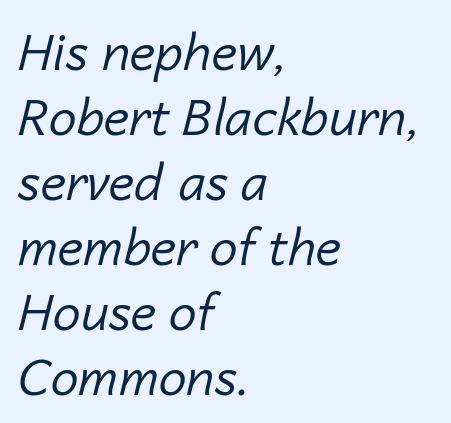
The image shows 50 px regular-weight type, italic (leaning right); set left-aligned, normal line spacing (1.3x), normal letter spacing, not underlined; low stroke contrast and a medium x-height.
